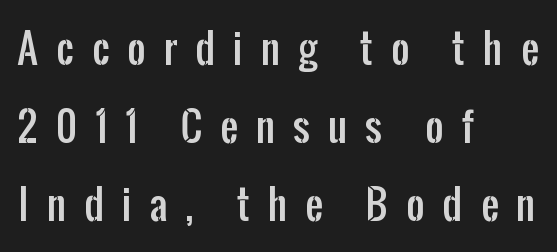
The image shows 39 px condensed sans-serif type, upright; set left-aligned, loose line spacing (2.0x), unusually wide letter spacing (+0.47 em), not underlined; low stroke contrast and a medium x-height.
